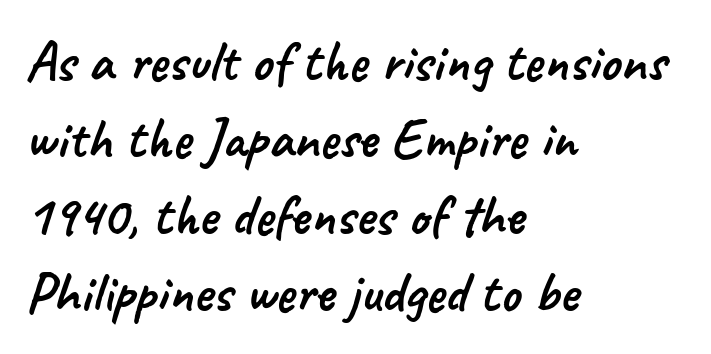
Q: Is the typeface a serif or a sans-serif typeface? A: Sans-serif.
Q: Is the text underlined? A: No.
Q: How is the paragraph aligned? A: Left-aligned.
Q: Is the spacing between letters normal or unusually wide? A: Normal.
Q: Is the spacing between lines tight, normal or loose? A: Normal.
Q: Width (condensed, normal, or wide)? A: Normal.
Q: Stroke contrast? A: Low.
Q: x-height? A: Small.
Q: Monospaced? A: No.
